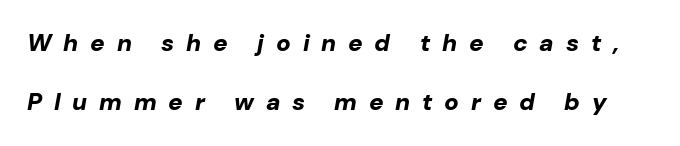
{"italic": "yes", "lean": "right", "slant_degrees": 10, "bold": "yes", "underline": "no", "line_spacing": "loose", "line_spacing_ratio": 2.46, "letter_spacing": "wide", "letter_spacing_em": 0.49, "glyph_px": 24}
